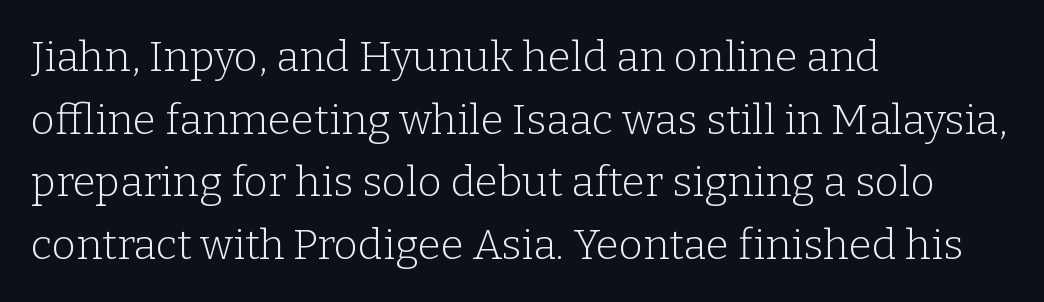
The image shows 42 px light serif type, upright; set left-aligned, normal line spacing (1.49x), normal letter spacing, not underlined; low stroke contrast and a medium x-height.
